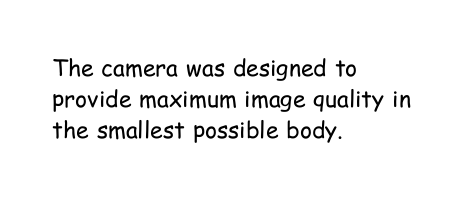
The image shows 23 px text type, upright; set left-aligned, normal line spacing (1.34x), normal letter spacing, not underlined.
